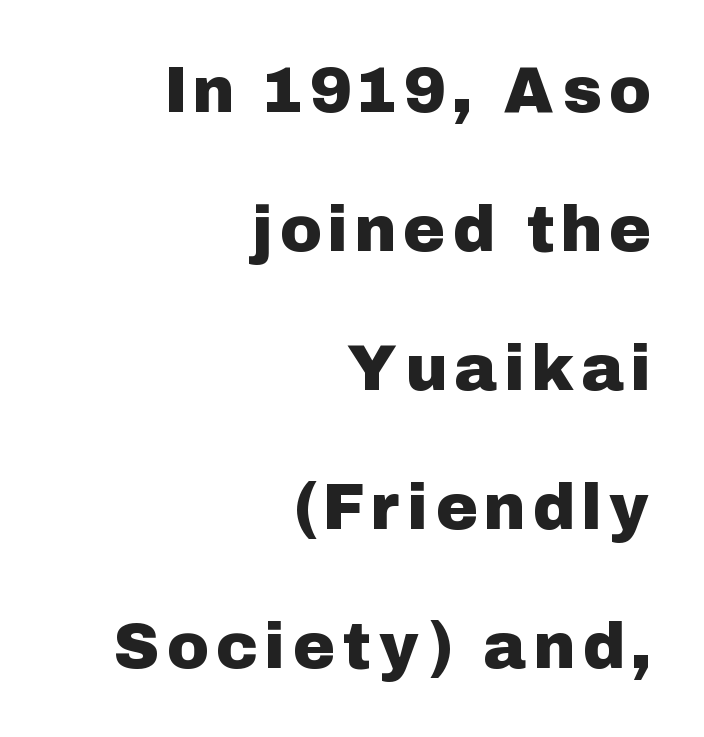
The image shows 64 px sans-serif type, upright; set right-aligned, loose line spacing (2.17x), not underlined; low stroke contrast and a medium x-height.
